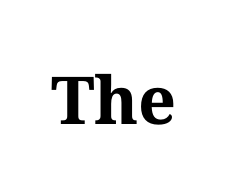
The image shows 66 px bold serif type, upright; set normal letter spacing, not underlined; medium stroke contrast and a medium x-height.
